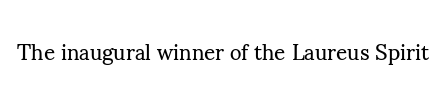
The space directly below the letters is spotless. Quick note: not italic, upright. The line texture is even and compact thanks to regular tracking. These glyphs show unthickened strokes, regular width or finer.
